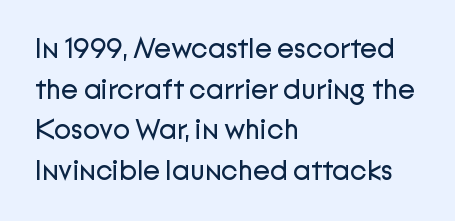
Think of a printed novel: that variable character pitch is what you see here. The strokes carry an ordinary text weight at most. Short and long lines alike share a common starting point at left. The designer went with a sans here, leaving each stem footless. The face used here is rendered with its standard letterfit. Any mark beneath the type? The region is blank.
